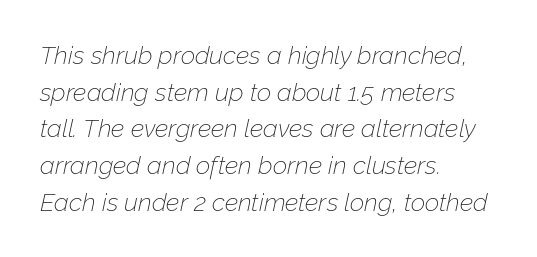
{"italic": "yes", "lean": "right", "slant_degrees": 12, "bold": "no", "underline": "no", "align": "left", "line_spacing": "normal", "line_spacing_ratio": 1.47, "letter_spacing": "normal", "letter_spacing_em": 0.0, "glyph_px": 25}
